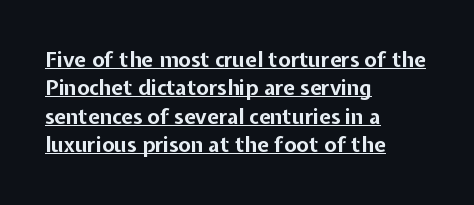
Q: Is the text bold? A: Yes.
Q: Is the text italic (slanted)? A: No, it is upright.
Q: Is the text underlined? A: Yes.
Q: How is the paragraph aligned? A: Left-aligned.
Q: Is the spacing between letters normal or unusually wide? A: Normal.
Q: Is the spacing between lines tight, normal or loose? A: Normal.
